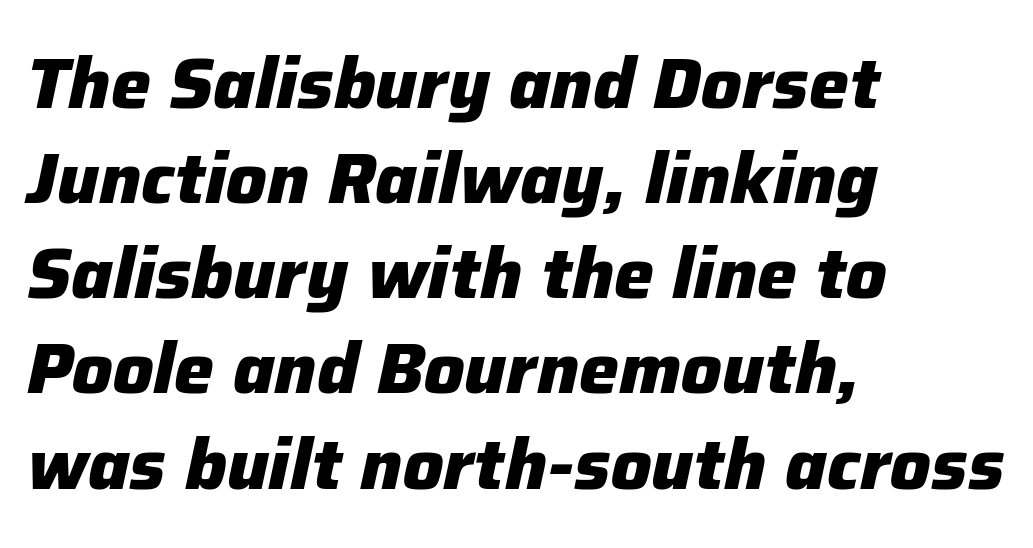
Q: Is the text bold? A: Yes.
Q: Is the text italic (slanted)? A: Yes, it leans right by about 12 degrees.
Q: Is the text underlined? A: No.
Q: How is the paragraph aligned? A: Left-aligned.
Q: Is the spacing between letters normal or unusually wide? A: Normal.
Q: Is the spacing between lines tight, normal or loose? A: Normal.
Q: Width (condensed, normal, or wide)? A: Normal.
Q: Stroke contrast? A: Low.
Q: x-height? A: Medium.
Q: Monospaced? A: No.
